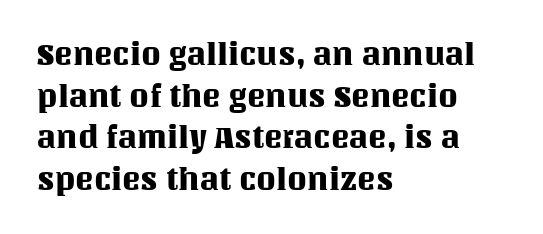
Q: Is the text italic (slanted)? A: No, it is upright.
Q: Is the text underlined? A: No.
Q: How is the paragraph aligned? A: Left-aligned.
Q: Is the spacing between letters normal or unusually wide? A: Normal.
Q: Is the spacing between lines tight, normal or loose? A: Normal.
Q: Width (condensed, normal, or wide)? A: Normal.
Q: Stroke contrast? A: Medium.
Q: x-height? A: Large.
Q: Monospaced? A: No.
